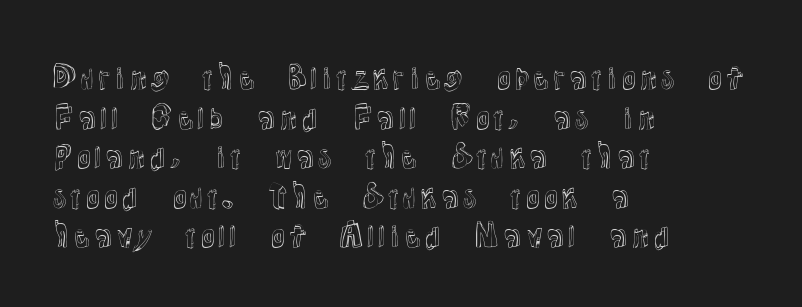
Q: Is the text italic (slanted)? A: No, it is upright.
Q: Is the text underlined? A: No.
Q: How is the paragraph aligned? A: Left-aligned.
Q: Is the spacing between letters normal or unusually wide? A: Normal.
Q: Is the spacing between lines tight, normal or loose? A: Normal.
Q: Width (condensed, normal, or wide)? A: Normal.
Q: x-height? A: Medium.
Q: Monospaced? A: No.
